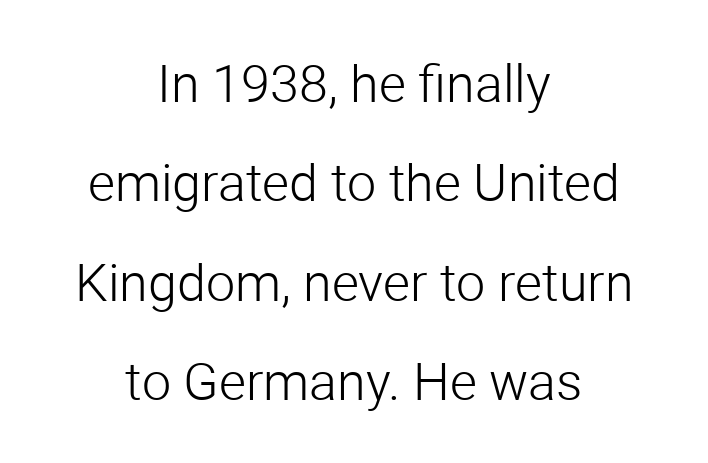
Loosely led — the rows are spread out. Layout note: lines centered. Each letter keeps its own natural width here, so spacing adapts to shape. The passage shown is typeset with a sans-serif family. Honestly, there is no underline to notice here at all.
